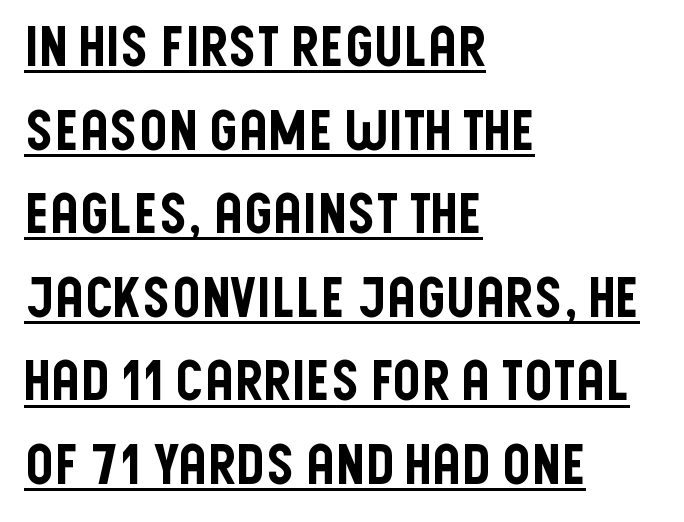
Letter spacing: default. Typeset ragged right — the left edge is the straight one. Successive baselines arrive at the customary interval. A sans-serif font was chosen for this passage. Is this a fixed-width face? No — the glyphs have proportional, varying widths.
